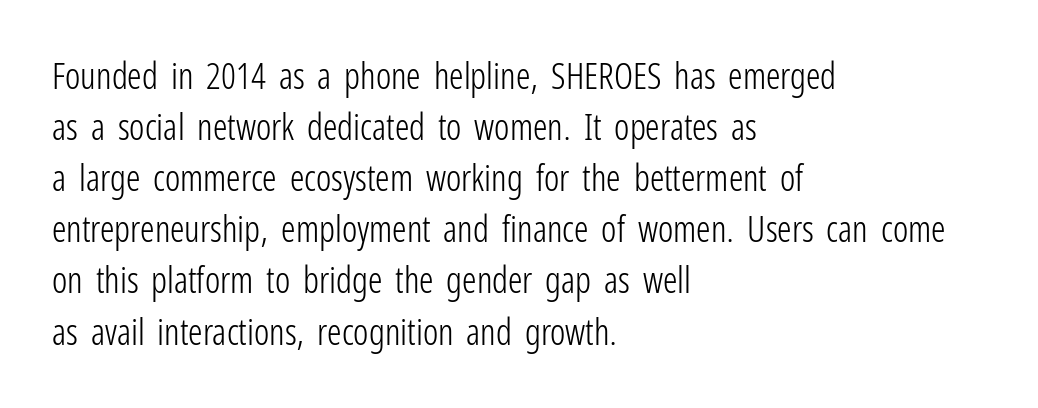
The image shows 36 px light, condensed sans-serif type, upright; set left-aligned, normal line spacing (1.42x), normal letter spacing, not underlined; low stroke contrast and a medium x-height.
